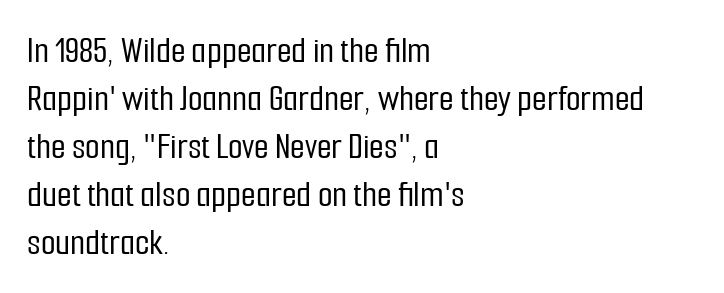
{"serif": "no", "italic": "no", "width": "condensed", "stroke_contrast": "low", "x_height": "medium", "monospaced": "no", "underline": "no", "align": "left", "line_spacing": "normal", "line_spacing_ratio": 1.26, "letter_spacing": "normal", "letter_spacing_em": 0.0, "glyph_px": 38}
